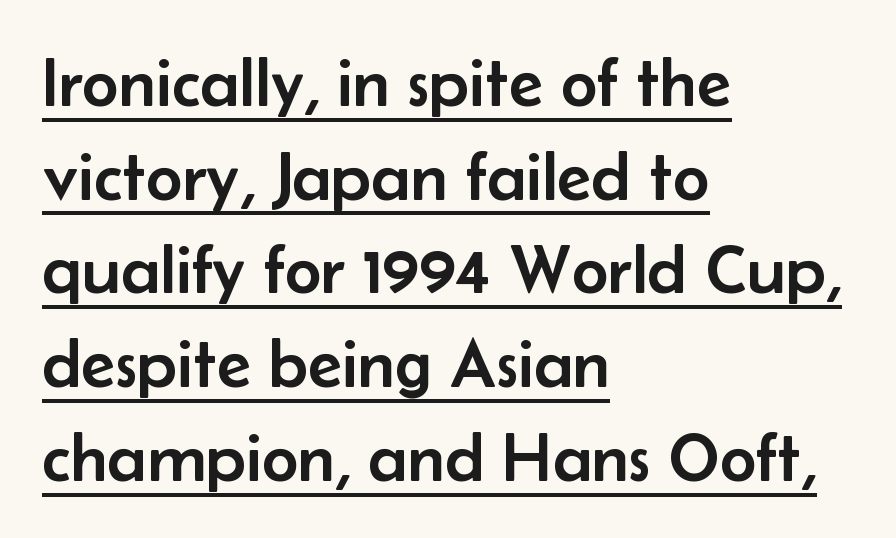
Successive baselines arrive at the customary interval. This sample has the flowing, uneven cadence of proportional lettering. Examine the stroke ends and you'll find no serifs. Alignment: flush left. Does extra space separate the letters? No, they use regular spacing. This rendering features underlined lettering.
